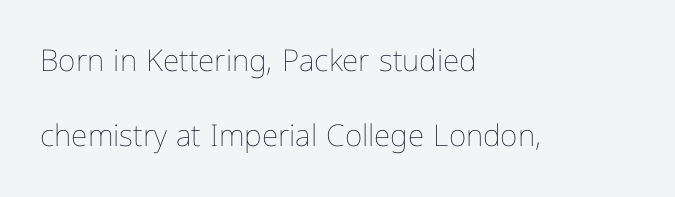
The image shows 30 px thin, condensed type, upright; set left-aligned, loose line spacing (2.49x), normal letter spacing, not underlined; low stroke contrast and a medium x-height.
